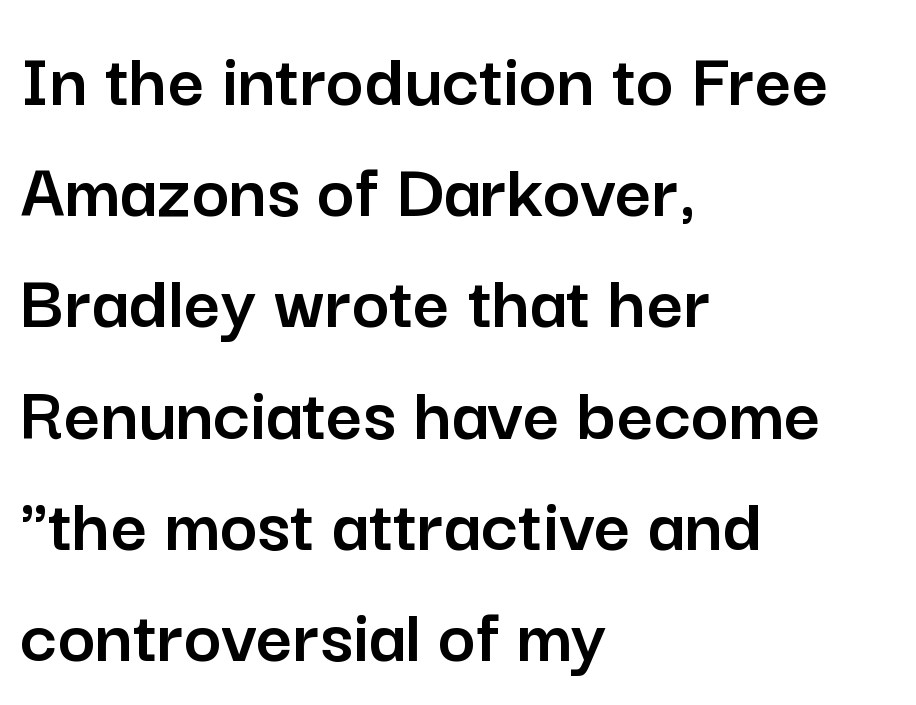
Q: Is the text italic (slanted)? A: No, it is upright.
Q: Is the typeface a serif or a sans-serif typeface? A: Sans-serif.
Q: Is the text underlined? A: No.
Q: How is the paragraph aligned? A: Left-aligned.
Q: Is the spacing between letters normal or unusually wide? A: Normal.
Q: Is the spacing between lines tight, normal or loose? A: Normal.
Q: Width (condensed, normal, or wide)? A: Normal.
Q: Stroke contrast? A: Low.
Q: x-height? A: Medium.
Q: Monospaced? A: No.
